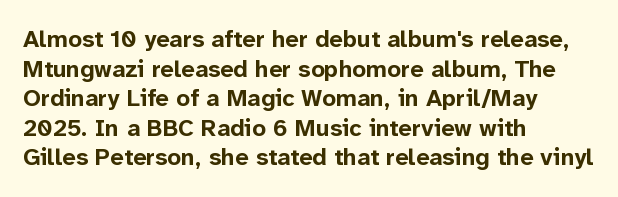
The image shows 24 px bold type, upright; set left-aligned, line spacing 1.23x, normal letter spacing, not underlined.
